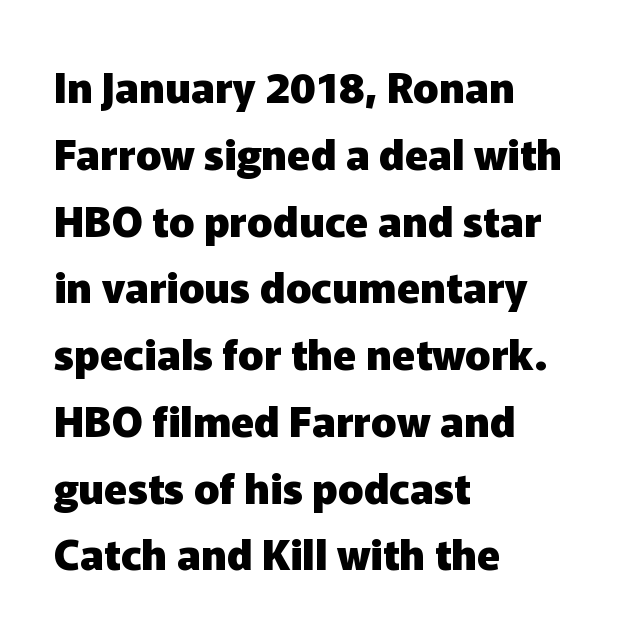
{"serif": "no", "italic": "no", "bold": "yes", "weight": "heavy", "width": "normal", "stroke_contrast": "low", "x_height": "medium", "monospaced": "no", "underline": "no", "align": "left", "line_spacing": "normal", "line_spacing_ratio": 1.59, "letter_spacing": "normal", "letter_spacing_em": 0.0, "glyph_px": 42}
